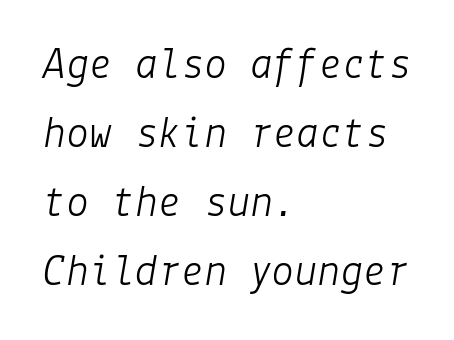
{"italic": "yes", "lean": "right", "slant_degrees": 9, "bold": "no", "weight": "light", "width": "normal", "stroke_contrast": "low", "x_height": "medium", "underline": "no", "align": "left", "line_spacing": "normal", "line_spacing_ratio": 1.5, "letter_spacing": "normal", "letter_spacing_em": 0.0, "glyph_px": 46}
